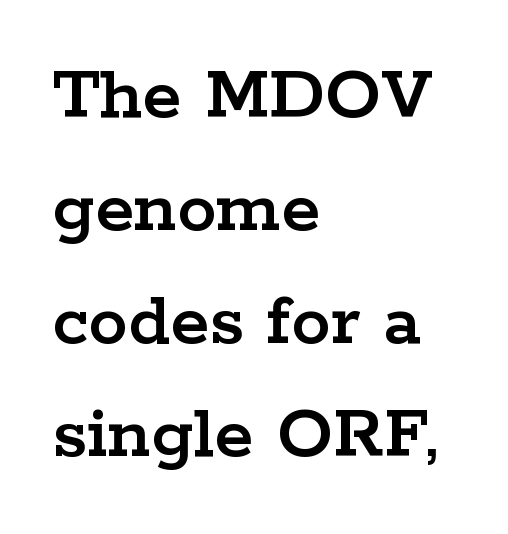
Observe the ordinary spacing: letters are neighbours, not strangers. Ascenders rise straight up at ninety degrees. This rendering uses left alignment, leaving the right contour irregular. The block of text has a typical density, with ordinary space between rows. These lines are composed in type with serifs.
